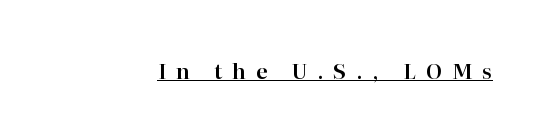
Posture: straight, roman, zero tilt. Quick note: underline on. In terms of letterspacing, this is a distinctly airy, spread setting.
